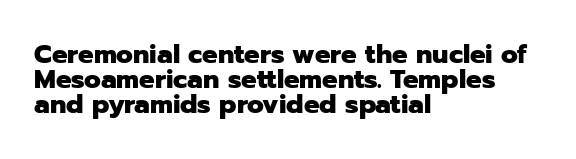
The image shows 26 px bold type, upright; set left-aligned, tight line spacing (0.97x), normal letter spacing, not underlined.
